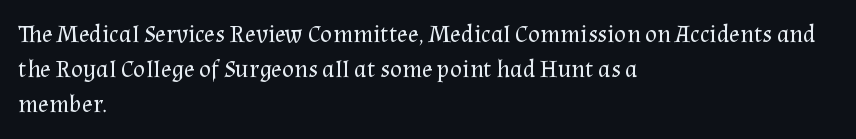
{"italic": "no", "bold": "no", "underline": "no", "align": "left", "line_spacing": "normal", "line_spacing_ratio": 1.4, "letter_spacing": "normal", "letter_spacing_em": 0.0, "glyph_px": 25}
